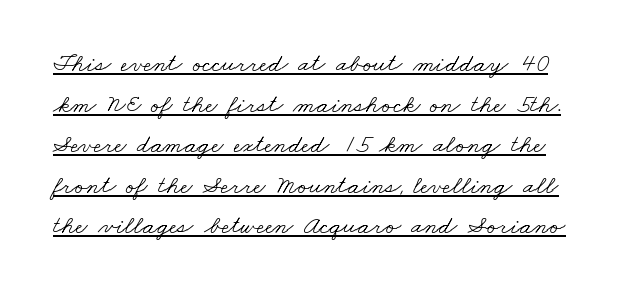
{"bold": "no", "underline": "yes", "line_spacing": "normal", "line_spacing_ratio": 1.56, "letter_spacing": "normal", "letter_spacing_em": 0.0, "glyph_px": 26}
